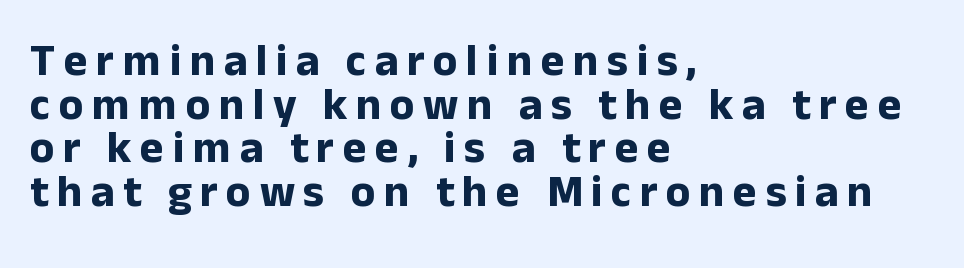
{"serif": "no", "italic": "no", "bold": "yes", "weight": "bold", "width": "normal", "stroke_contrast": "low", "x_height": "medium", "monospaced": "no", "underline": "no", "align": "left", "line_spacing": "tight", "line_spacing_ratio": 0.97, "glyph_px": 45}
